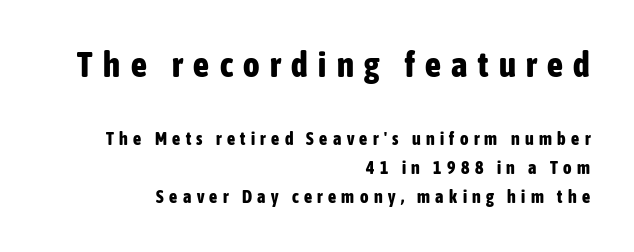
{"serif": "no", "italic": "no", "bold": "yes", "weight": "bold", "width": "condensed", "stroke_contrast": "low", "x_height": "medium", "monospaced": "no", "underline": "no", "align": "right", "line_spacing": "normal", "line_spacing_ratio": 1.61, "letter_spacing": "wide", "letter_spacing_em": 0.3, "larger_block": "first", "size_ratio": 1.94, "glyph_px": 35}
